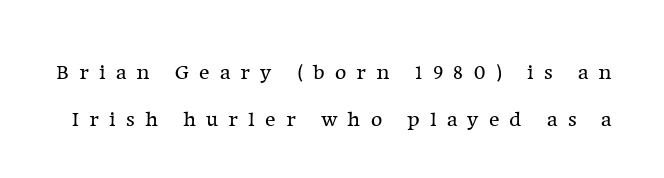
Weight: in the light-to-regular range. Words appear elongated and porous because spacing is wide. Does the lettering tilt? It doesn't — this is upright. Quick note: interline space is abundant. Has an underline been added? It has not.
